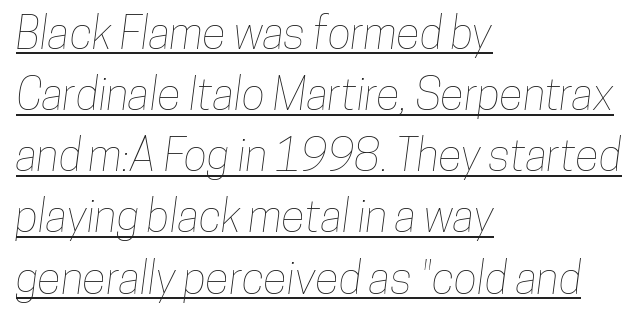
Regular leading. Standard letterfit; no display-style spreading of the glyphs. The typesetter has applied underlining to the passage shown. These lines are rendered in a variable-pitch font.
